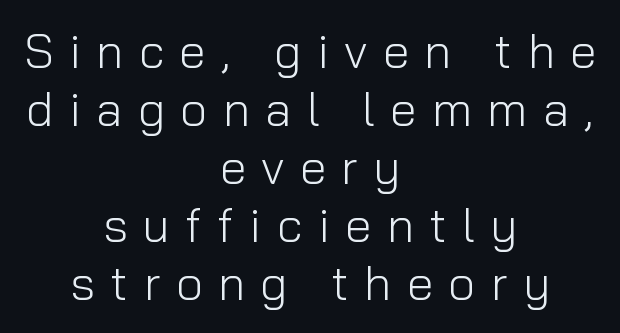
Check under the words: just untouched page. Which margin do the lines hug? Neither — every line sits in the middle. Designer's note — italics off, roman on. These glyphs show unthickened strokes, regular width or finer.
